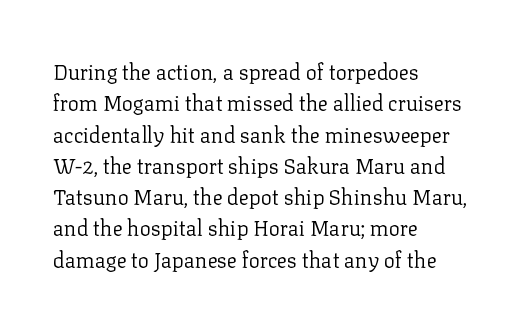
Q: Is the text bold? A: No.
Q: Is the text italic (slanted)? A: No, it is upright.
Q: Is the text underlined? A: No.
Q: How is the paragraph aligned? A: Left-aligned.
Q: Is the spacing between letters normal or unusually wide? A: Normal.
Q: Is the spacing between lines tight, normal or loose? A: Normal.
